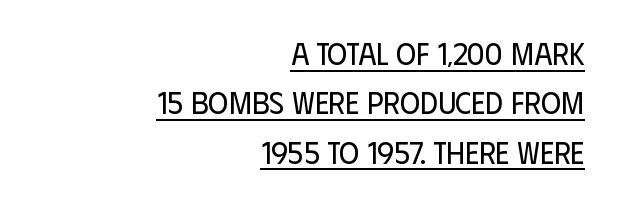
{"serif": "no", "italic": "no", "bold": "no", "weight": "regular", "width": "condensed", "stroke_contrast": "low", "x_height": "large", "monospaced": "no", "underline": "yes", "align": "right", "line_spacing": "normal", "line_spacing_ratio": 1.59, "letter_spacing": "normal", "letter_spacing_em": 0.0, "glyph_px": 31}
